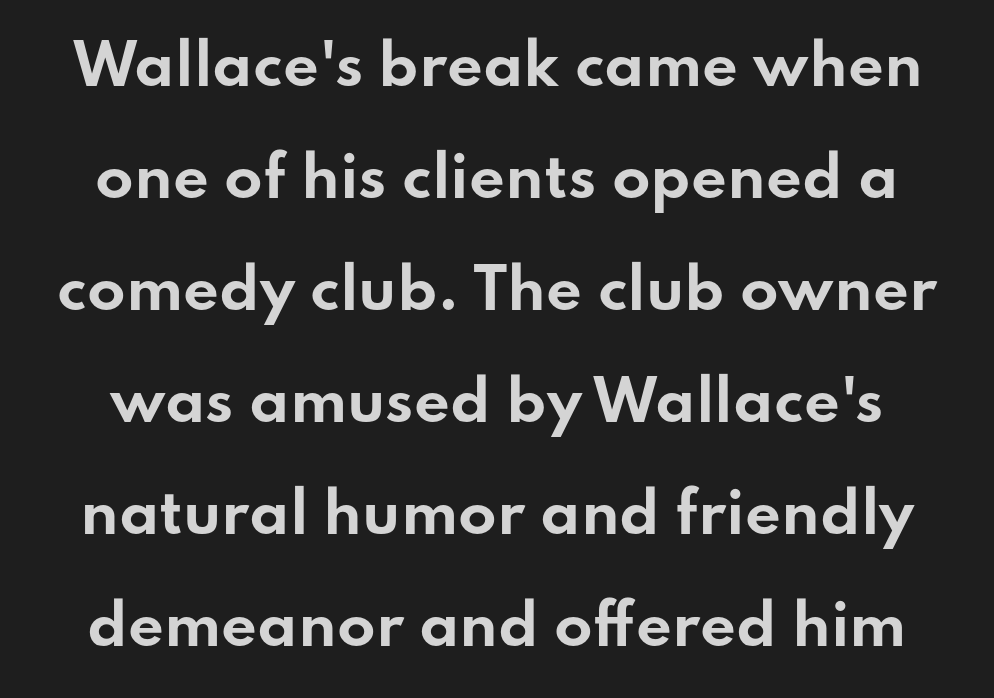
The image shows 56 px bold, wide sans-serif type, upright; set loose line spacing (2.0x), normal letter spacing, not underlined; low stroke contrast and a small x-height.
